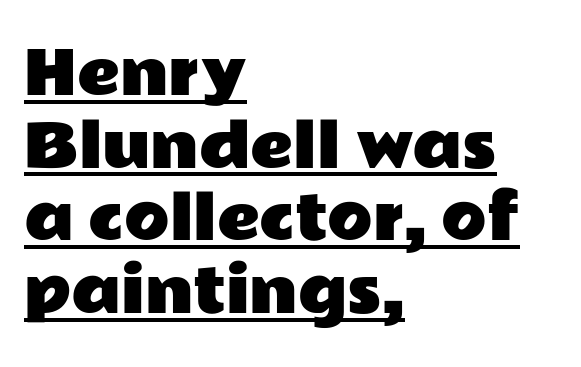
Q: Is the text italic (slanted)? A: No, it is upright.
Q: Is the typeface a serif or a sans-serif typeface? A: Sans-serif.
Q: Is the text underlined? A: Yes.
Q: How is the paragraph aligned? A: Left-aligned.
Q: Is the spacing between letters normal or unusually wide? A: Normal.
Q: Width (condensed, normal, or wide)? A: Wide.
Q: Stroke contrast? A: Low.
Q: x-height? A: Medium.
Q: Monospaced? A: No.
